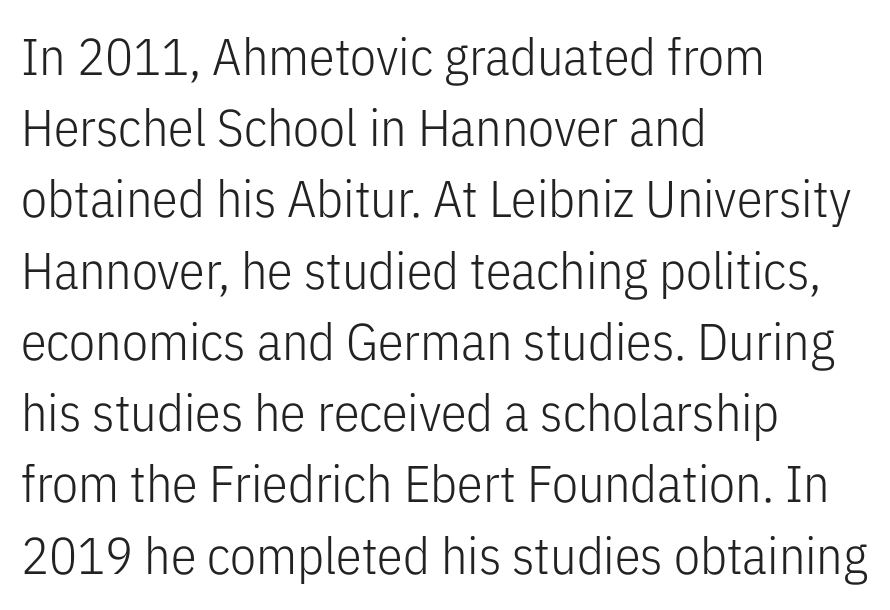
The image shows 52 px light, condensed sans-serif type, upright; set left-aligned, normal line spacing (1.37x), normal letter spacing, not underlined; low stroke contrast and a medium x-height.
